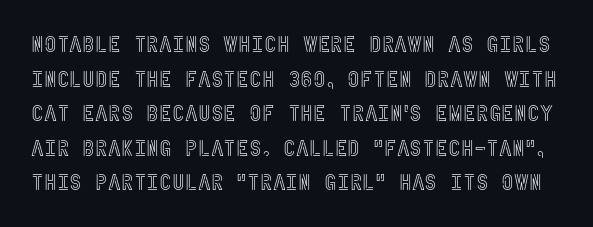
Bare-footed words on every line. Posture: straight, roman, zero tilt. Spacing between characters is what you'd get straight out of the box. One glance says typical: line gaps are just what's usual.
